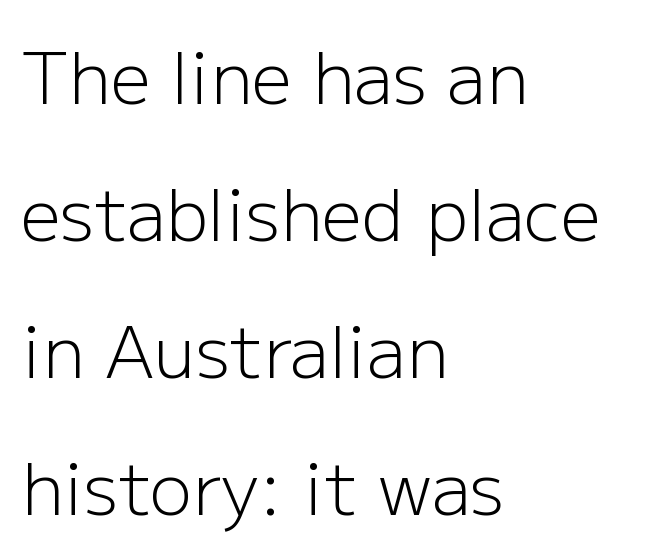
The image shows 71 px light sans-serif type, upright; set left-aligned, loose line spacing (1.93x), normal letter spacing, not underlined; low stroke contrast and a medium x-height.
